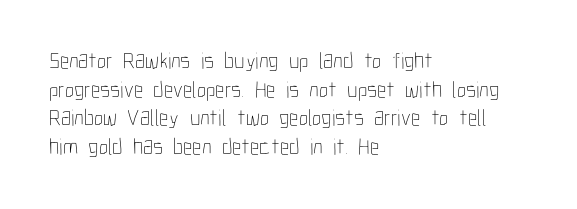
The image shows 23 px text type, upright; set left-aligned, normal line spacing (1.25x), normal letter spacing, not underlined.
